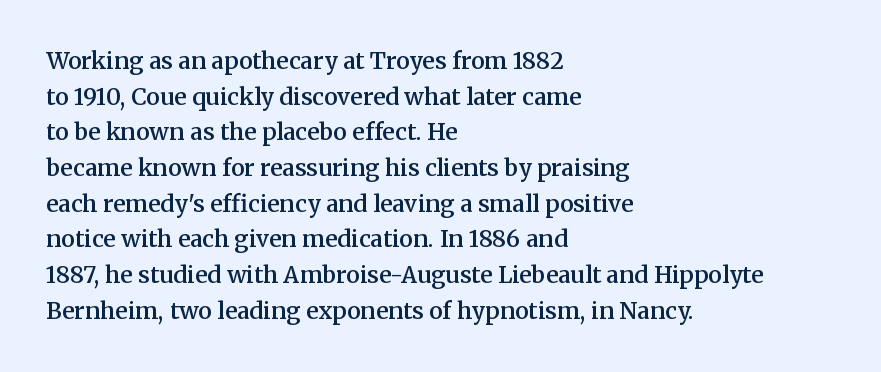
Notice how the passage keeps a crisp vertical edge on the left only. You could call the tracking neutral — neither tight nor loose. Compared with an ordinary text face, these strokes are moderately heavier — a semibold. No italicization has been applied; the sample stays upright.
